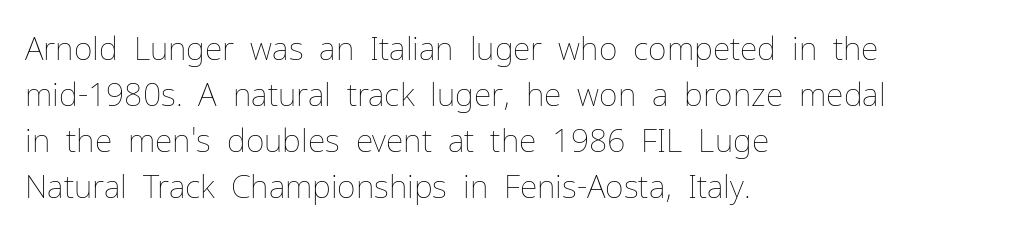
A typesetter would call this proportional, since set widths differ per character. Unbolded letterforms with no extra heft. The rag falls on the right side of this text block. No word sits above an underline.
